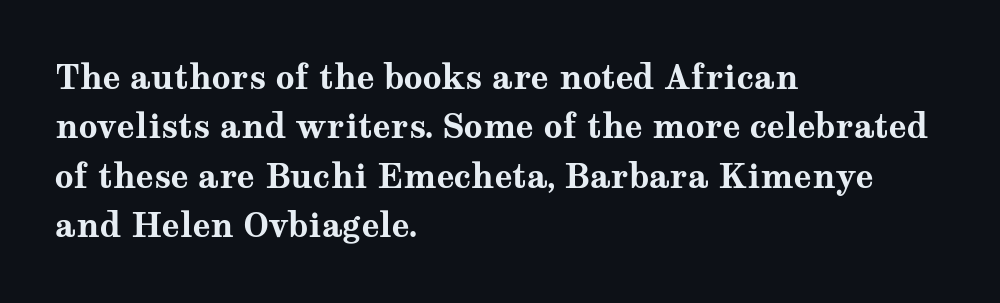
Q: Is the text bold? A: Yes.
Q: Is the text italic (slanted)? A: No, it is upright.
Q: Is the typeface a serif or a sans-serif typeface? A: Serif.
Q: Is the text underlined? A: No.
Q: How is the paragraph aligned? A: Left-aligned.
Q: Is the spacing between letters normal or unusually wide? A: Normal.
Q: Is the spacing between lines tight, normal or loose? A: Normal.
Q: Width (condensed, normal, or wide)? A: Wide.
Q: Stroke contrast? A: Medium.
Q: x-height? A: Medium.
Q: Monospaced? A: No.
